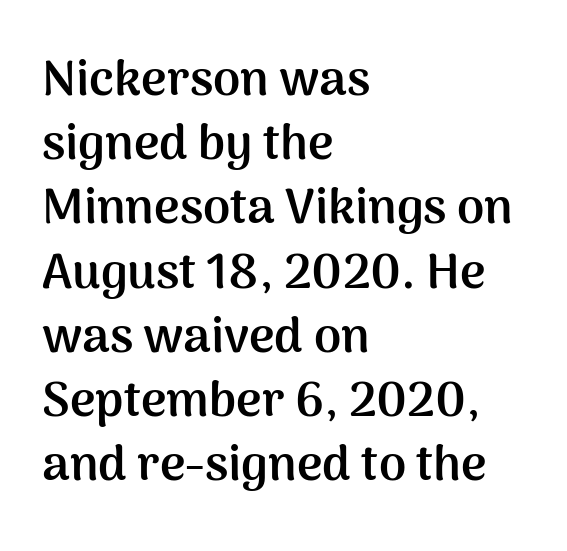
Q: Is the text bold? A: Yes.
Q: Is the text italic (slanted)? A: No, it is upright.
Q: Is the typeface a serif or a sans-serif typeface? A: Sans-serif.
Q: Is the text underlined? A: No.
Q: How is the paragraph aligned? A: Left-aligned.
Q: Is the spacing between letters normal or unusually wide? A: Normal.
Q: Is the spacing between lines tight, normal or loose? A: Normal.
Q: Width (condensed, normal, or wide)? A: Normal.
Q: Stroke contrast? A: Medium.
Q: x-height? A: Medium.
Q: Monospaced? A: No.
